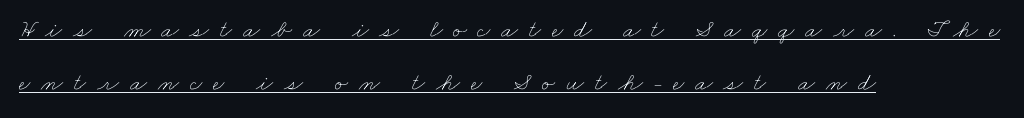
Q: Is the text bold? A: No.
Q: Is the text underlined? A: Yes.
Q: How is the paragraph aligned? A: Left-aligned.
Q: Is the spacing between letters normal or unusually wide? A: Unusually wide.
Q: Is the spacing between lines tight, normal or loose? A: Loose.
